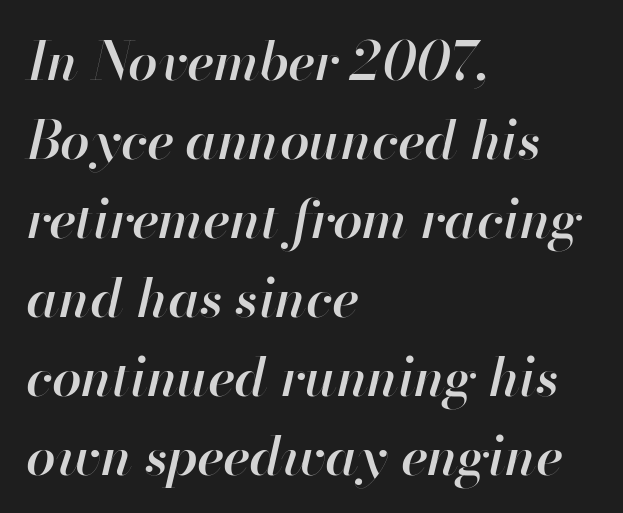
Q: Is the text bold? A: Semi-bold.
Q: Is the text italic (slanted)? A: Yes, it leans right by about 13 degrees.
Q: Is the text underlined? A: No.
Q: How is the paragraph aligned? A: Left-aligned.
Q: Is the spacing between letters normal or unusually wide? A: Normal.
Q: Is the spacing between lines tight, normal or loose? A: Normal.
Q: Width (condensed, normal, or wide)? A: Normal.
Q: Stroke contrast? A: High.
Q: x-height? A: Small.
Q: Monospaced? A: No.
